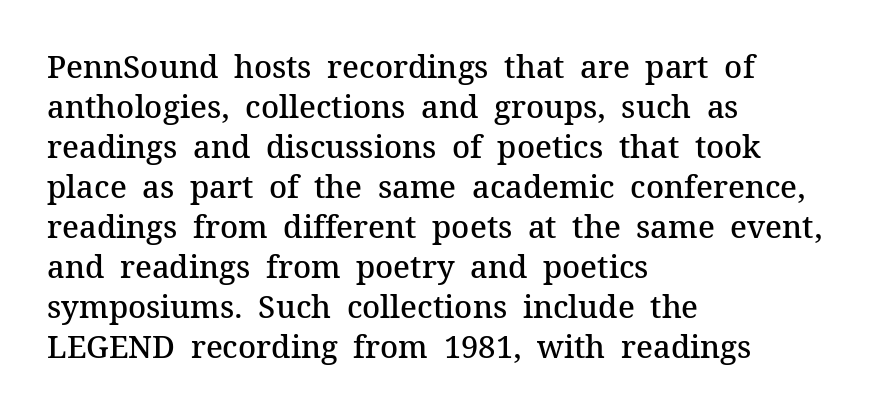
{"serif": "yes", "italic": "no", "bold": "semi", "weight": "semibold", "width": "normal", "stroke_contrast": "medium", "x_height": "medium", "monospaced": "no", "underline": "no", "align": "left", "line_spacing": "normal", "line_spacing_ratio": 1.29, "letter_spacing": "normal", "letter_spacing_em": 0.0, "glyph_px": 31}
